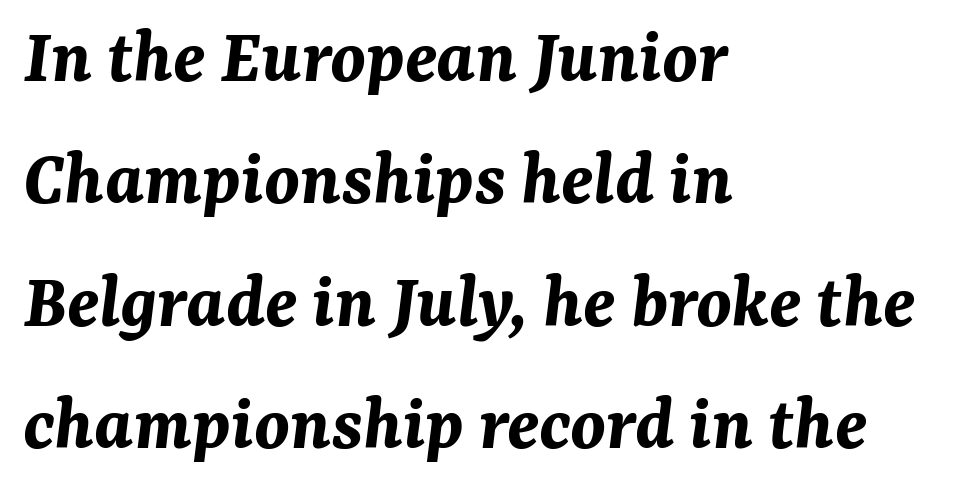
{"italic": "yes", "lean": "right", "slant_degrees": 7, "bold": "yes", "weight": "bold", "width": "normal", "stroke_contrast": "medium", "x_height": "medium", "monospaced": "no", "underline": "no", "align": "left", "line_spacing": "normal", "line_spacing_ratio": 1.55, "letter_spacing": "normal", "letter_spacing_em": 0.0, "glyph_px": 79}
